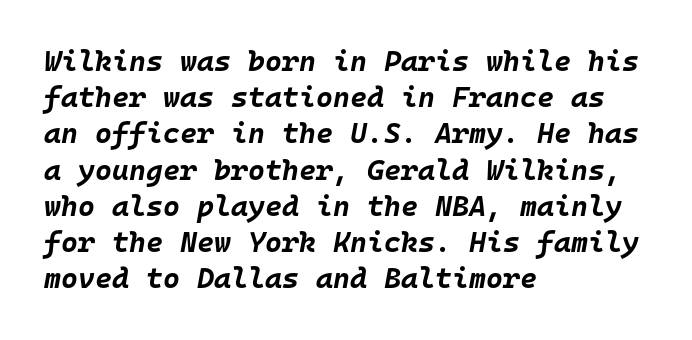
Plain, unruled lines of type. Stroke thickness is high; the sample reads as a true bold. The rendering keeps characters at their native spacing. Note the uniform advance width — an 'i' takes as much space as an 'm'. Short and long lines alike share a common starting point at left.
